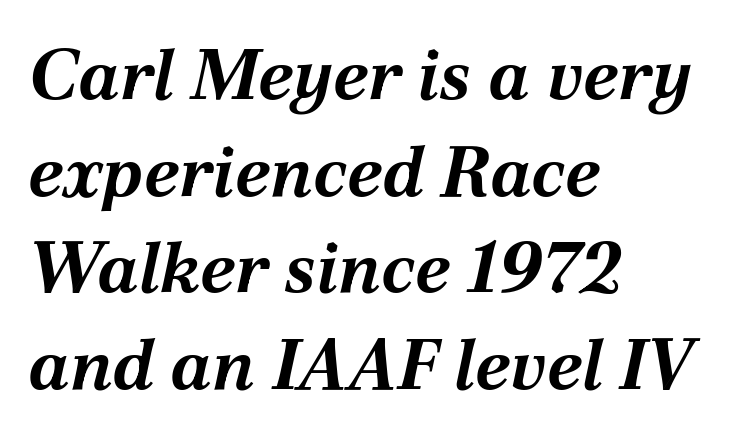
Set as a true bold cut, around the 700 mark. Anything drawn beneath the words? Only blank space. Leading matches the norm, producing a regular column. Teacher's note: observe the even left margin — that is flush-left alignment. Standard letterfit; no display-style spreading of the glyphs. The whole block is typeset with a tilt.
